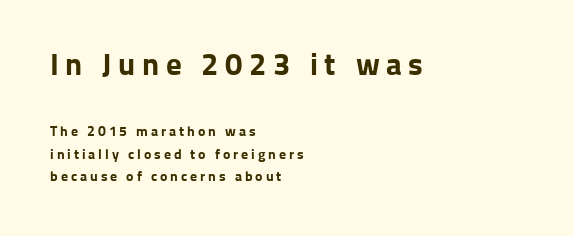
The font's upright variant was chosen for this text. These lines are composed in type without serifs. Vertically, the passage feels balanced, rows spaced as you'd expect. This sample has the flowing, uneven cadence of proportional lettering. In terms of weight, the rendering is a true, heavy bold. Inter-character spacing is expanded well beyond the font's built-in metrics.
